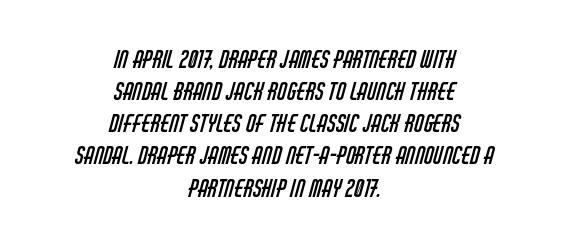
The passage shown has conventional tracking throughout. Stroke mass is kept to a normal reading level or below. The glyphs are unaccompanied by any horizontal stroke below them. Teacher's note: observe the equal gaps on both sides — that is centered alignment.
